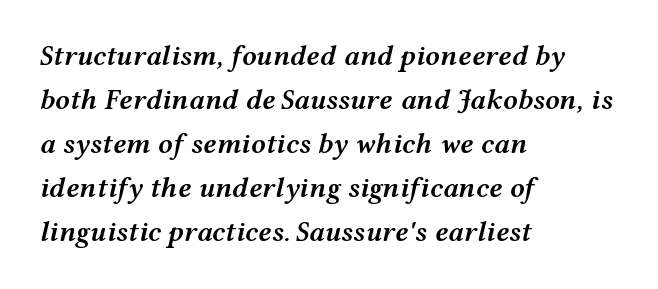
Slanted lettering throughout. The rendering uses natural spacing where letterforms have individual widths. Letters rest on an invisible, unmarked baseline. What's the leading like? Ordinary, nothing unusual. As a designer I'd log this as weight 600, semibold.
